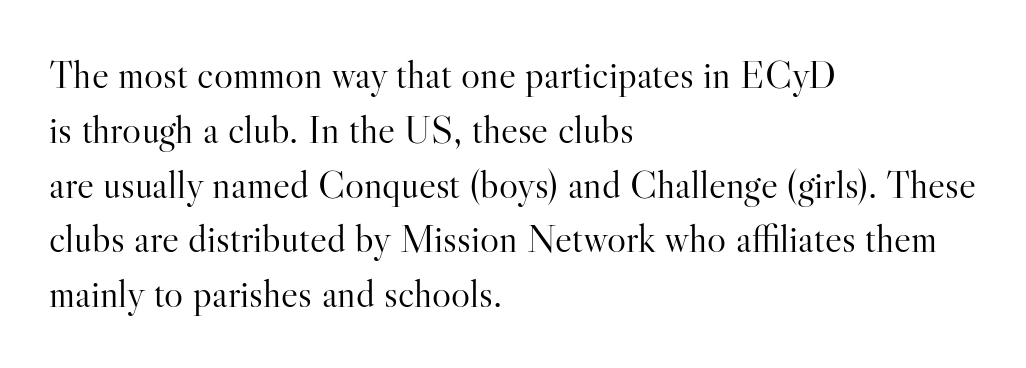
{"serif": "yes", "italic": "no", "bold": "no", "weight": "light", "width": "normal", "stroke_contrast": "high", "x_height": "small", "monospaced": "no", "underline": "no", "align": "left", "line_spacing": "normal", "line_spacing_ratio": 1.37, "letter_spacing": "normal", "letter_spacing_em": 0.0, "glyph_px": 40}
